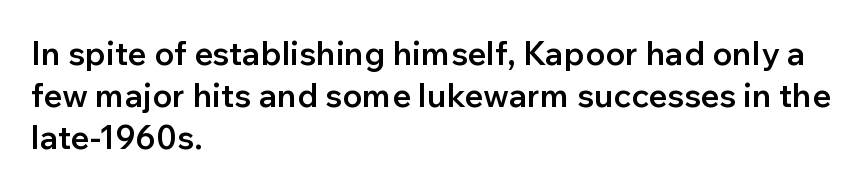
{"serif": "no", "italic": "no", "bold": "semi", "weight": "semibold", "width": "normal", "stroke_contrast": "low", "x_height": "medium", "monospaced": "no", "underline": "no", "align": "left", "line_spacing": "normal", "line_spacing_ratio": 1.27, "letter_spacing": "normal", "letter_spacing_em": 0.0, "glyph_px": 33}
